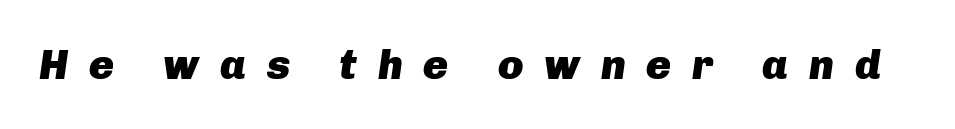
{"italic": "yes", "lean": "right", "slant_degrees": 8, "bold": "yes", "weight": "heavy", "width": "normal", "stroke_contrast": "low", "x_height": "medium", "monospaced": "no", "underline": "no", "letter_spacing": "wide", "letter_spacing_em": 0.49, "glyph_px": 42}
